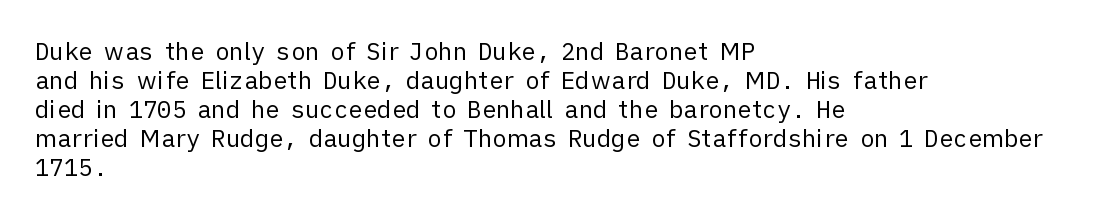
The strokes carry an ordinary text weight at most. Default kerning and tracking; the words read as compact shapes. The gap between lines stays unmarked. Does the lettering tilt? It doesn't — this is upright.
